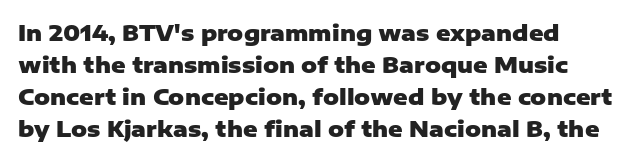
Q: Is the text bold? A: Yes.
Q: Is the text italic (slanted)? A: No, it is upright.
Q: Is the text underlined? A: No.
Q: Is the spacing between letters normal or unusually wide? A: Normal.
Q: Is the spacing between lines tight, normal or loose? A: Normal.
